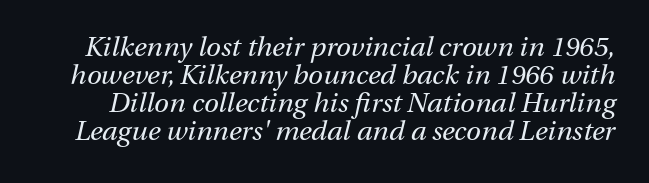
{"italic": "yes", "lean": "right", "slant_degrees": 13, "bold": "no", "underline": "no", "line_spacing": "tight", "line_spacing_ratio": 1.04, "letter_spacing": "normal", "letter_spacing_em": 0.0, "glyph_px": 27}
